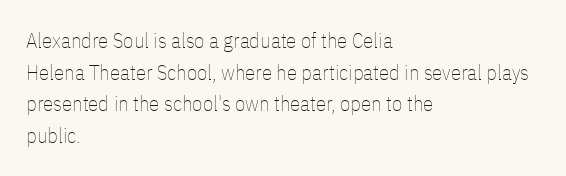
The image shows 21 px text type, upright; set left-aligned, normal line spacing (1.51x), normal letter spacing, not underlined.
